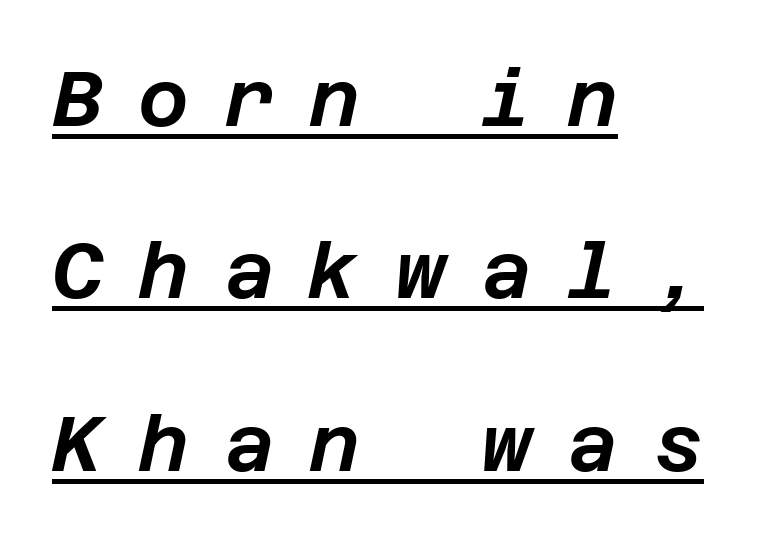
What's the leading like? Stretched, with rows far apart. Slanted lettering throughout. You can see a thin bar hugging the bottom of the glyphs. Someone cranked the tracking dial way up on this one.
